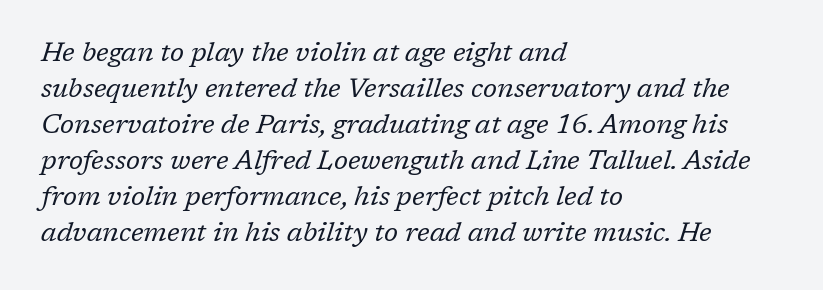
Q: Is the text bold? A: No.
Q: Is the text italic (slanted)? A: Yes, it leans right by about 17 degrees.
Q: Is the text underlined? A: No.
Q: How is the paragraph aligned? A: Left-aligned.
Q: Is the spacing between letters normal or unusually wide? A: Normal.
Q: Is the spacing between lines tight, normal or loose? A: Normal.
